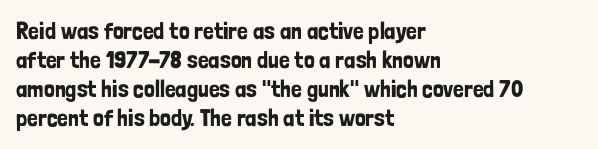
Q: Is the text italic (slanted)? A: No, it is upright.
Q: Is the text underlined? A: No.
Q: How is the paragraph aligned? A: Left-aligned.
Q: Is the spacing between letters normal or unusually wide? A: Normal.
